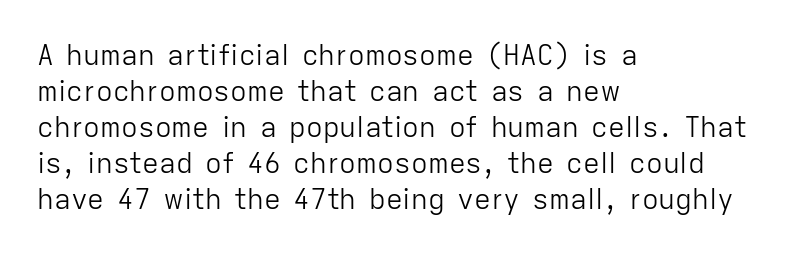
The image shows 28 px light sans-serif type, upright; set left-aligned, normal line spacing (1.29x), normal letter spacing, not underlined; low stroke contrast and a medium x-height.
